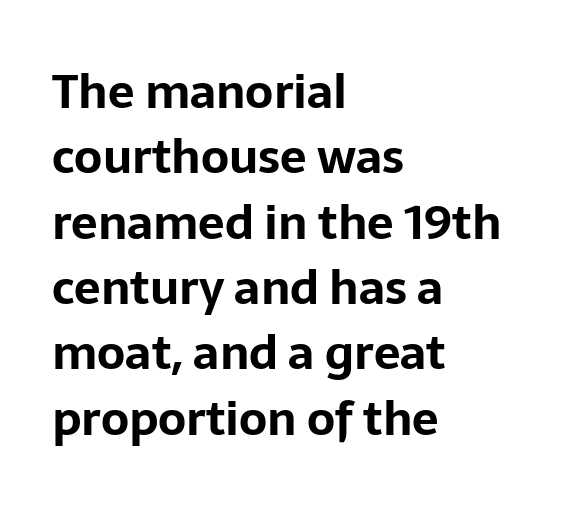
The image shows 47 px bold sans-serif type, upright; set left-aligned, normal line spacing (1.39x), normal letter spacing, not underlined; low stroke contrast and a medium x-height.
